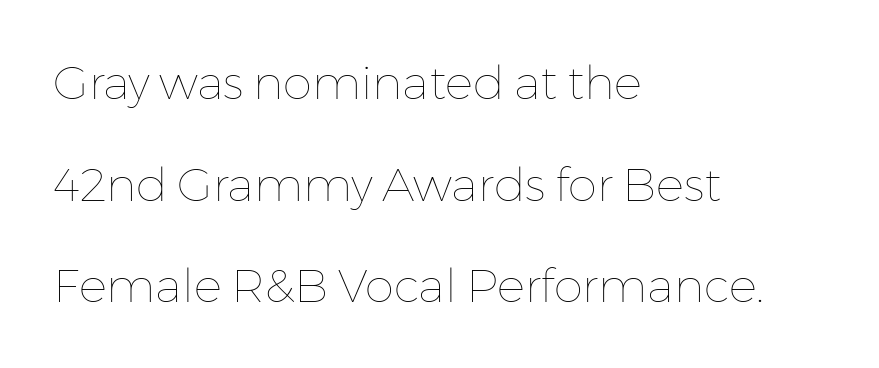
The image shows 47 px thin type, upright; set left-aligned, loose line spacing (2.16x), normal letter spacing, not underlined; low stroke contrast and a medium x-height.
